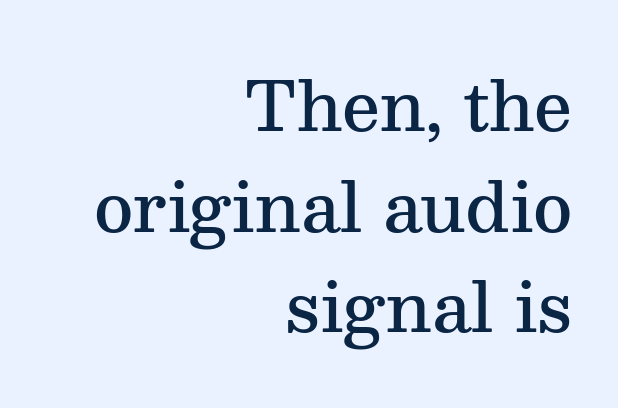
Q: Is the text bold? A: Semi-bold.
Q: Is the text italic (slanted)? A: No, it is upright.
Q: Is the typeface a serif or a sans-serif typeface? A: Serif.
Q: Is the text underlined? A: No.
Q: How is the paragraph aligned? A: Right-aligned.
Q: Is the spacing between letters normal or unusually wide? A: Normal.
Q: Is the spacing between lines tight, normal or loose? A: Normal.
Q: Width (condensed, normal, or wide)? A: Normal.
Q: Stroke contrast? A: Medium.
Q: x-height? A: Medium.
Q: Monospaced? A: No.
